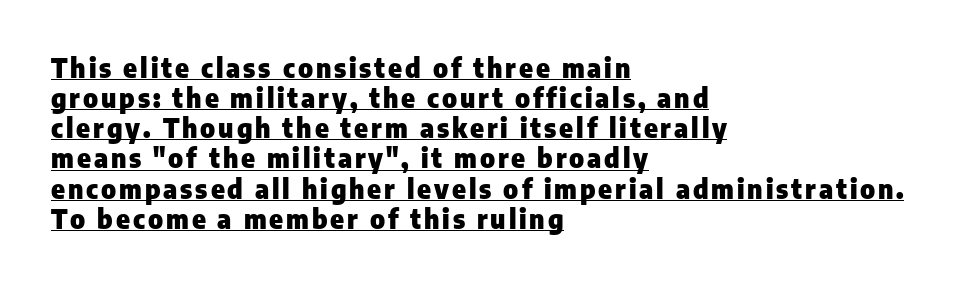
The image shows 26 px bold type, upright; set left-aligned, line spacing 1.16x, underlined.
